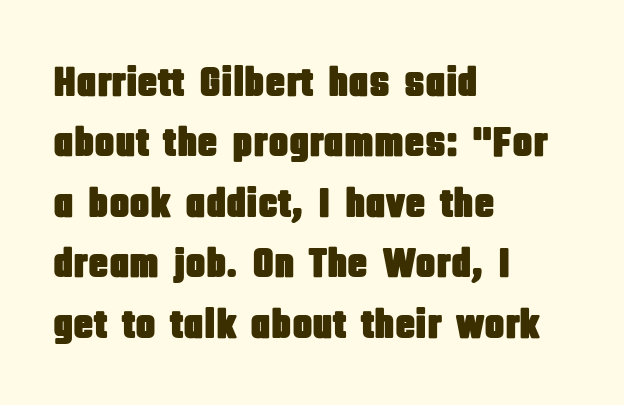
{"serif": "no", "italic": "no", "width": "condensed", "stroke_contrast": "low", "x_height": "large", "monospaced": "no", "underline": "no", "align": "left", "line_spacing": "normal", "line_spacing_ratio": 1.44, "letter_spacing": "normal", "letter_spacing_em": 0.0, "glyph_px": 42}
